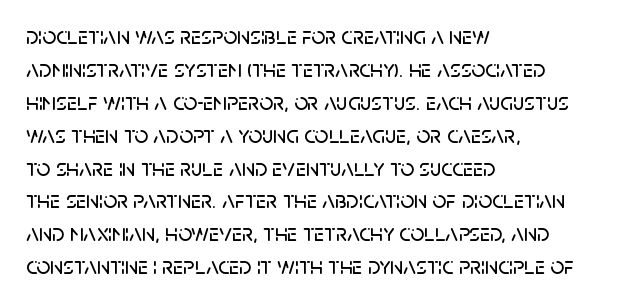
The type sits square on the baseline with zero lean. Students, observe: this is what conventionally led text looks like. Notice how the passage keeps a crisp vertical edge on the left only. Lines of text with bare space underneath.
